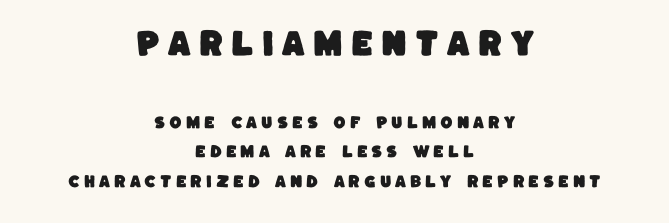
Each new line begins a long way beneath the previous one. The paragraph has two soft edges and a firm central axis. This sample uses a sans-serif face. Do the characters align in a grid? No, the font is proportional. The rendering shrinks the type as you move from the upper chunk to the lower.
